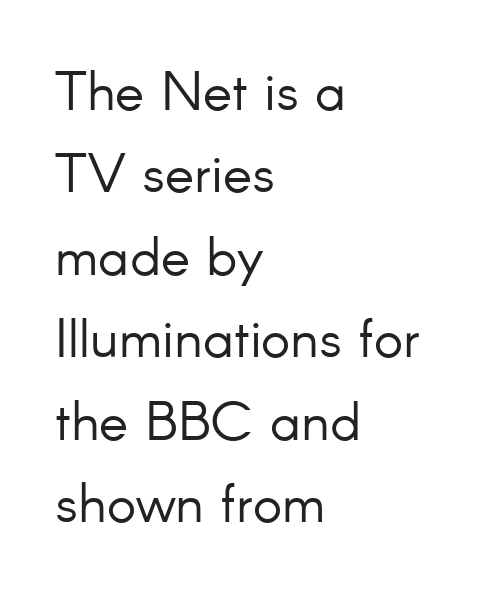
{"serif": "no", "italic": "no", "bold": "no", "weight": "light", "width": "normal", "stroke_contrast": "low", "x_height": "small", "monospaced": "no", "underline": "no", "align": "left", "line_spacing": "normal", "line_spacing_ratio": 1.5, "letter_spacing": "normal", "letter_spacing_em": 0.0, "glyph_px": 55}
